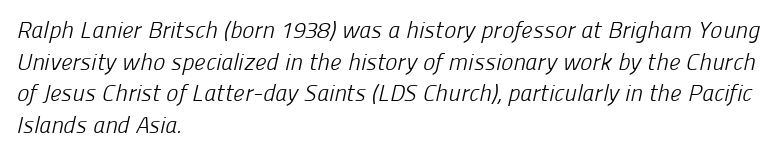
The image shows 23 px text type; set left-aligned, normal line spacing (1.38x), normal letter spacing, not underlined.
